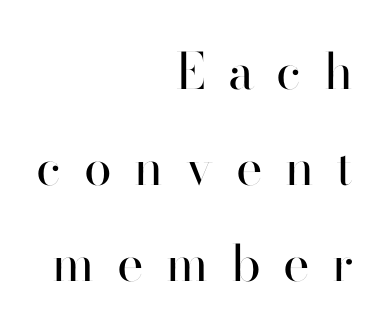
Characters follow at a spacing far wider than the type designer built in. This reads as an unemphasized weight, regular at the heaviest. Each row of text sits above clean, open space. Type style note: lacks serifs. The face used here is proportionally spaced, like ordinary book or web type.
